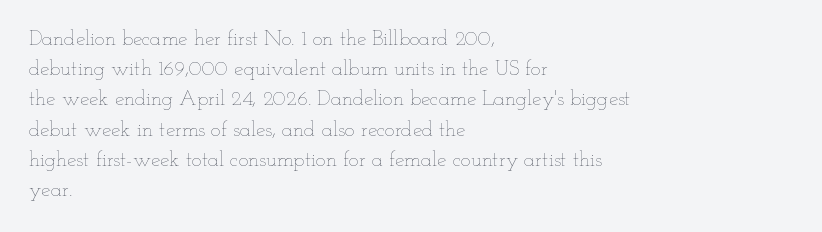
Q: Is the text bold? A: No.
Q: Is the text italic (slanted)? A: No, it is upright.
Q: Is the text underlined? A: No.
Q: How is the paragraph aligned? A: Left-aligned.
Q: Is the spacing between letters normal or unusually wide? A: Normal.
Q: Is the spacing between lines tight, normal or loose? A: Normal.
